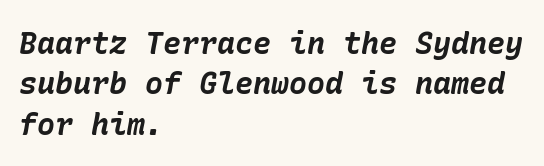
{"italic": "yes", "lean": "right", "slant_degrees": 10, "bold": "yes", "weight": "bold", "width": "normal", "stroke_contrast": "low", "x_height": "medium", "underline": "no", "align": "left", "line_spacing": "normal", "line_spacing_ratio": 1.35, "letter_spacing": "normal", "letter_spacing_em": 0.0, "glyph_px": 30}
